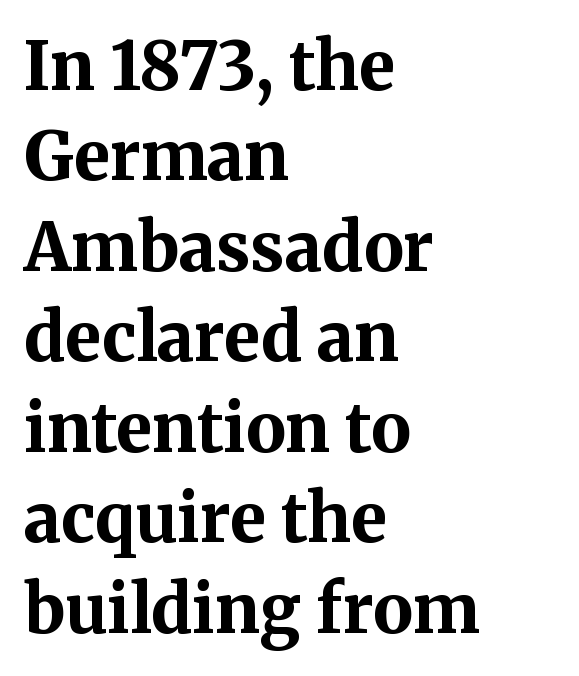
Q: Is the text bold? A: Yes.
Q: Is the text italic (slanted)? A: No, it is upright.
Q: Is the typeface a serif or a sans-serif typeface? A: Serif.
Q: Is the text underlined? A: No.
Q: How is the paragraph aligned? A: Left-aligned.
Q: Is the spacing between letters normal or unusually wide? A: Normal.
Q: Is the spacing between lines tight, normal or loose? A: Normal.
Q: Width (condensed, normal, or wide)? A: Normal.
Q: Stroke contrast? A: Medium.
Q: x-height? A: Medium.
Q: Monospaced? A: No.
